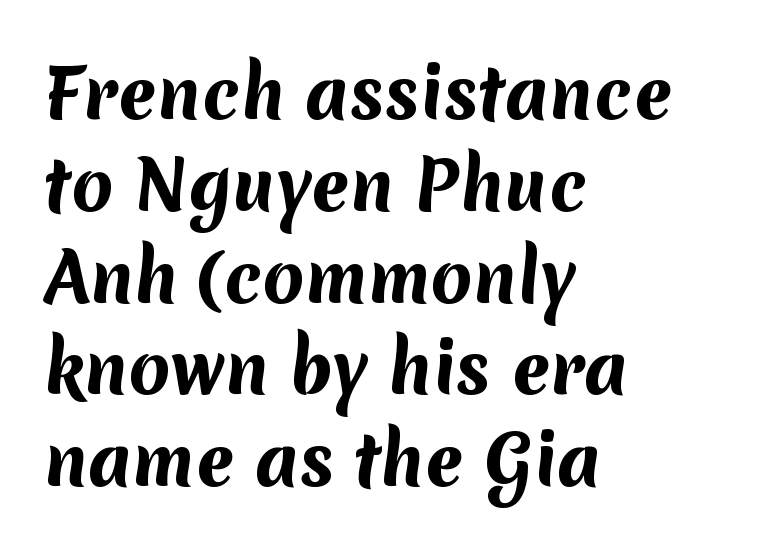
{"serif": "no", "bold": "yes", "weight": "bold", "width": "normal", "stroke_contrast": "medium", "x_height": "medium", "monospaced": "no", "underline": "no", "align": "left", "line_spacing": "normal", "line_spacing_ratio": 1.35, "letter_spacing": "normal", "letter_spacing_em": 0.0, "glyph_px": 68}
